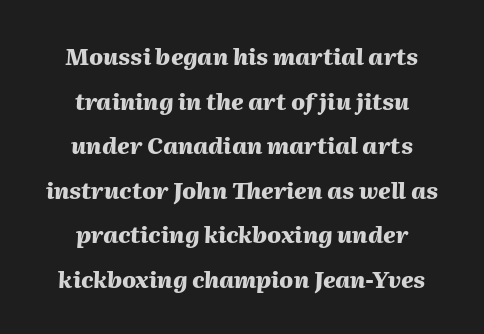
Q: Is the text bold? A: Yes.
Q: Is the text italic (slanted)? A: Yes, it leans right by about 2 degrees.
Q: Is the text underlined? A: No.
Q: How is the paragraph aligned? A: Centered.
Q: Is the spacing between letters normal or unusually wide? A: Normal.
Q: Is the spacing between lines tight, normal or loose? A: Loose.
